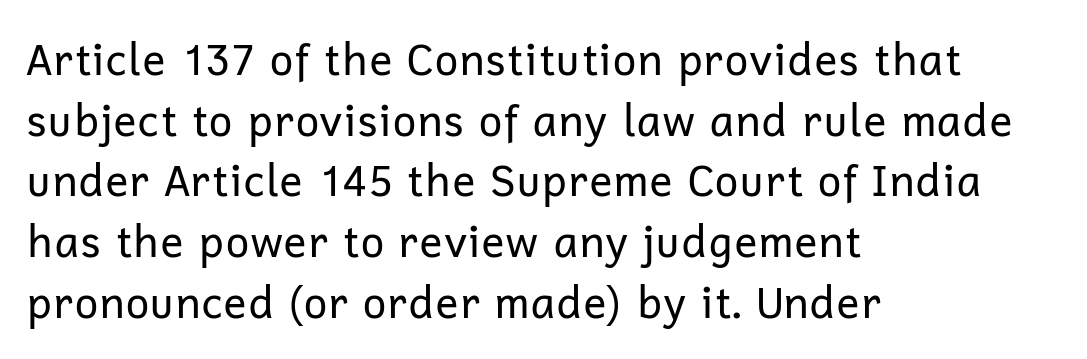
{"serif": "no", "italic": "no", "bold": "no", "weight": "regular", "width": "normal", "stroke_contrast": "low", "x_height": "medium", "monospaced": "no", "underline": "no", "align": "left", "line_spacing": "normal", "line_spacing_ratio": 1.41, "letter_spacing": "normal", "letter_spacing_em": 0.0, "glyph_px": 43}
